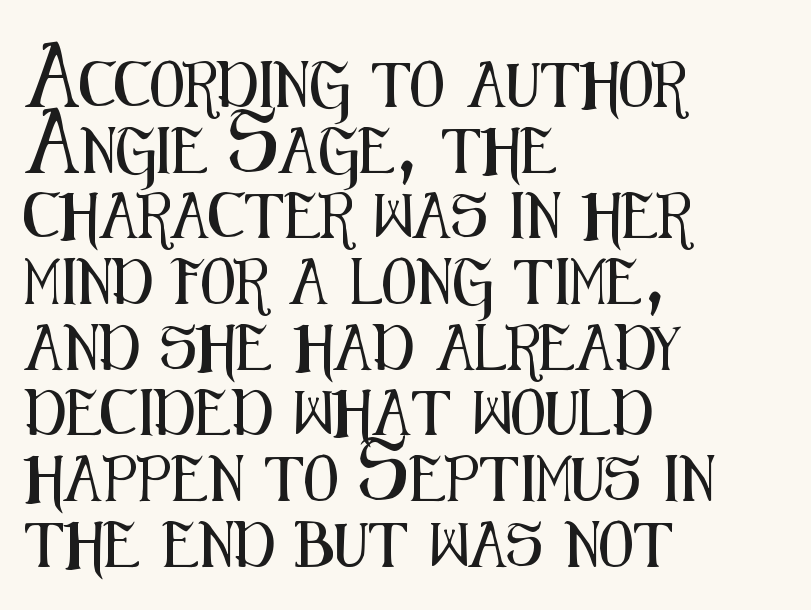
Notice how the stems are strictly vertical — no italics here. Short note: letters normally spaced. This sample keeps an unexceptional amount of space between lines. This rendering features lettering with no underline. Compared with a centered layout, this one pins lines to the left instead.
